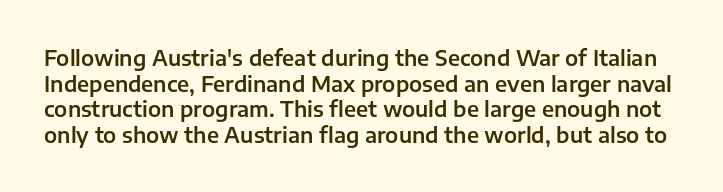
Tracking here is standard; glyphs follow each other at the usual distance. The area under the type is left untouched. This is roman type, the default non-slanted kind.
